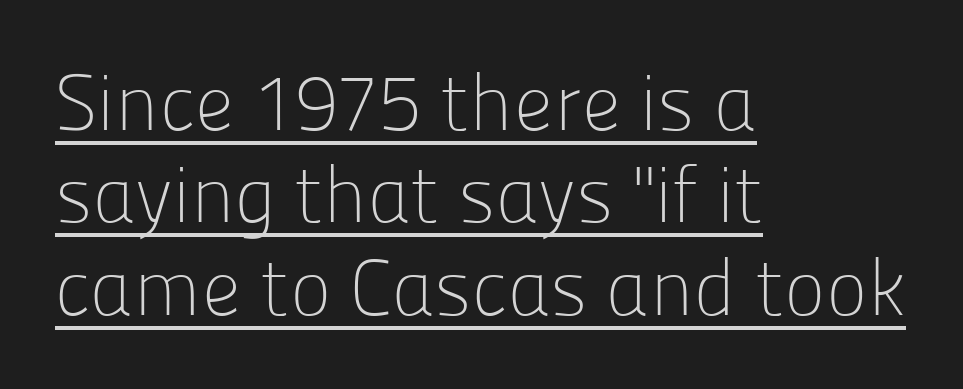
Proportional: the letters do not fall into vertical columns. Where is the straight margin? On the left. Posture: upright roman. Stem width sits at or under what a default text font uses. The tracking reads as untouched default to a designer's eye. Has an underline been added? It has.
